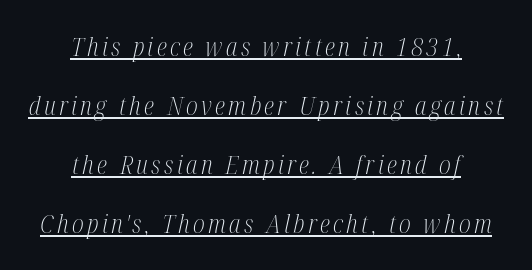
In terms of leading, this rendering errs on the spacious side. Where is the straight margin? There isn't one; the lines are centered. The typeface has the unassuming heft of standard copy or less. A typographer would call this underscored text. If you drew a line through each stem, it would be angled.
